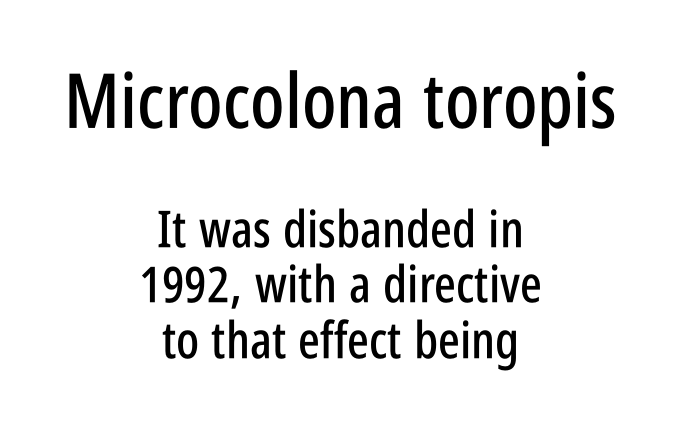
The foot of each line stays bare and open. The type is set solid horizontally, with unmodified tracking. Italic? Not at all — the glyphs are vertical. The face used here is proportionally spaced, like ordinary book or web type.
